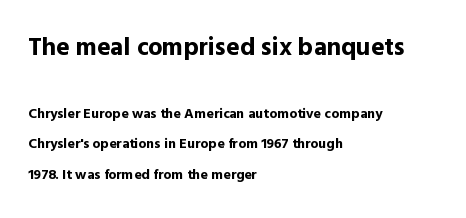
Is the lower block the larger one? No — the upper block carries the bigger type. The ragged edge is on the right, which tells us the setting is flush left. Has an underline been added? It has not. Students, this is bold: see how much ink each stroke carries.
